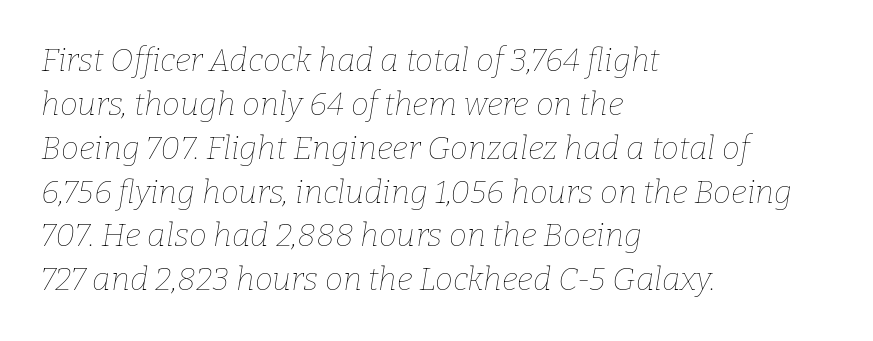
Q: Is the text bold? A: No.
Q: Is the text italic (slanted)? A: Yes, it leans right by about 9 degrees.
Q: Is the text underlined? A: No.
Q: How is the paragraph aligned? A: Left-aligned.
Q: Is the spacing between letters normal or unusually wide? A: Normal.
Q: Is the spacing between lines tight, normal or loose? A: Normal.
Q: Width (condensed, normal, or wide)? A: Normal.
Q: Stroke contrast? A: Low.
Q: x-height? A: Medium.
Q: Monospaced? A: No.
